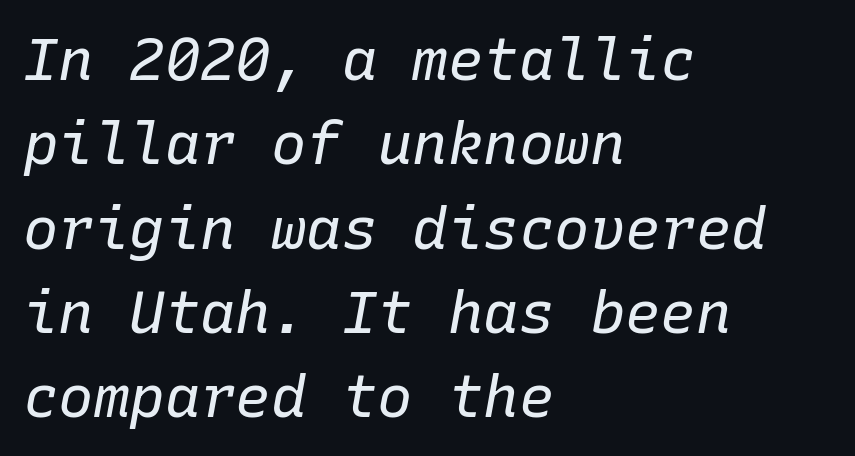
Each new line begins a customary step beneath the previous one. In terms of letterspacing, this is plain default setting. Notice how the passage keeps a crisp vertical edge on the left only. Each letter, wide or thin by design, is forced into the same width here. The string is rendered with underlining switched off.
